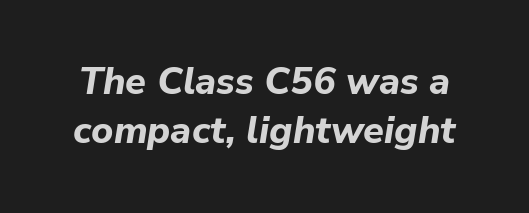
The image shows 38 px bold type, italic (leaning right); set normal line spacing (1.29x), normal letter spacing, not underlined; low stroke contrast and a medium x-height.
